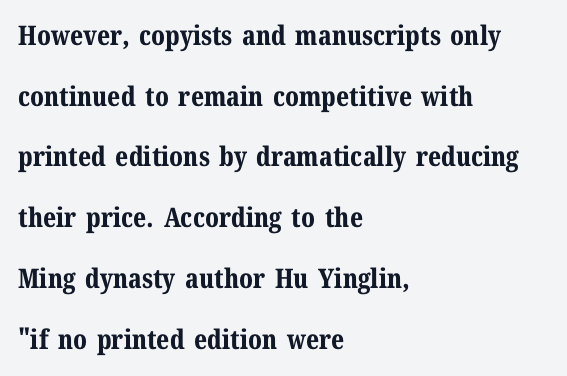
{"italic": "no", "bold": "yes", "underline": "no", "align": "left", "line_spacing": "loose", "line_spacing_ratio": 2.25, "letter_spacing": "normal", "letter_spacing_em": 0.0, "glyph_px": 27}
